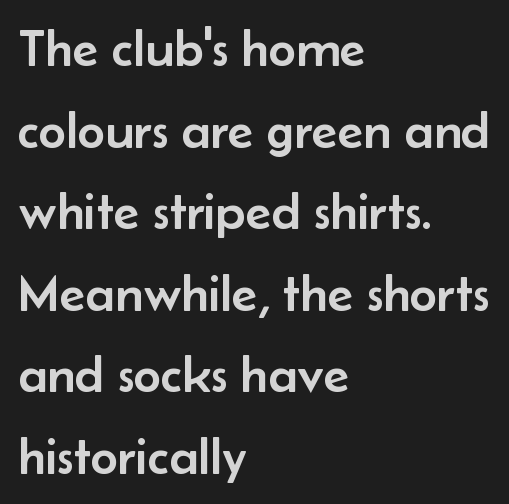
Vertical strokes here are truly vertical. Each line starts at the same left margin while the right side varies. The baseline area is clear. The letters sit at their default tracking, neither squeezed nor spread. Do the characters align in a grid? No, the font is proportional. The face used here is a sans, in the tradition of grotesques and geometrics.
